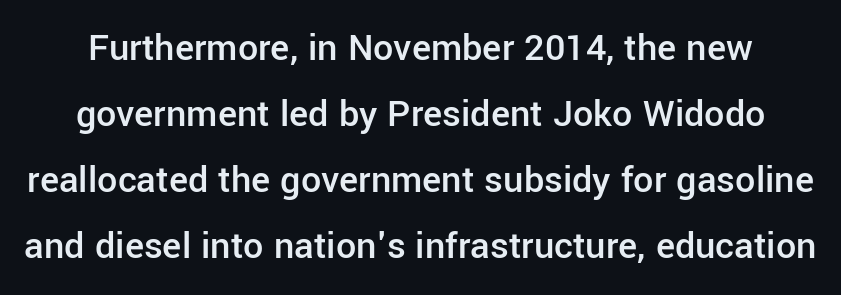
The letters stand upright; this is a roman face. In terms of weight, the rendering is demibold, just under bold. The string is rendered with underlining switched off. Is there much room between lines? A standard amount, neither cramped nor airy.
